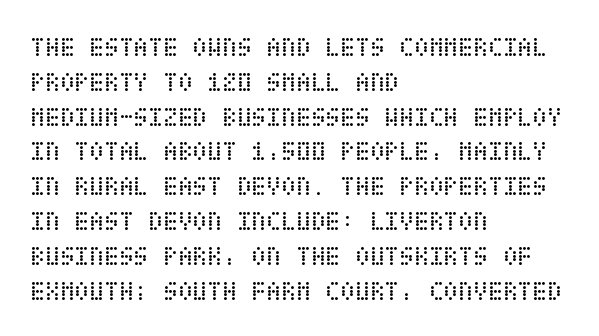
The image shows 27 px text type, upright; set left-aligned, normal line spacing (1.29x), normal letter spacing, not underlined.
